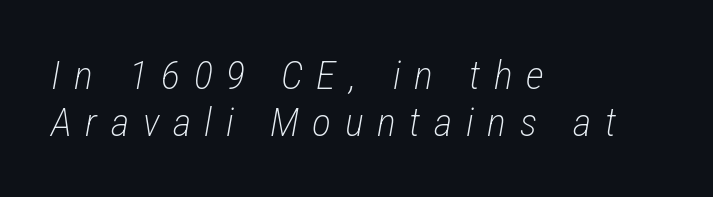
The weight would be labelled regular, book, light, or lighter still. The face used here is proportionally spaced, like ordinary book or web type. Layout note: lines flush left. Rule under the text: the space is simply empty. When letters slant like this, we call the style italic. Characters follow at a spacing far wider than the type designer built in.
